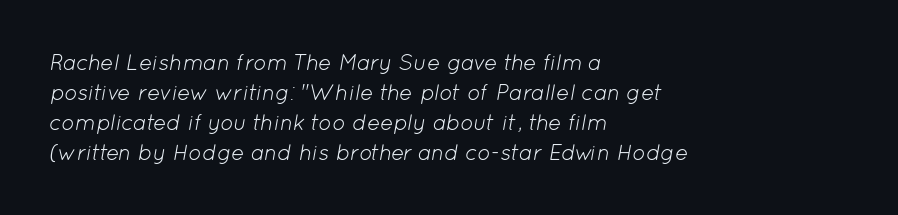
The rendering anchors every line to the left-hand side. Nothing unusual about the tracking: characters are spaced as the font intends. Each row of text sits above clean, open space. When letters slant like this, we call the style italic. The lines sit at an ordinary, default distance from one another. Weight: not bold — regular or lighter.
